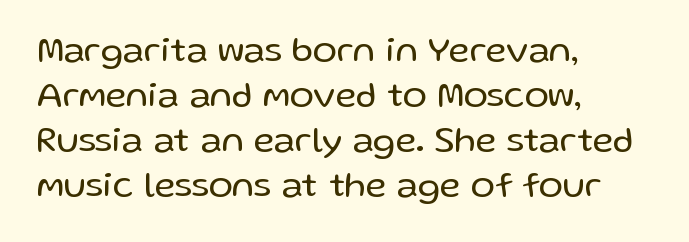
The image shows 36 px regular-weight sans-serif type, upright; set left-aligned, normal line spacing (1.25x), normal letter spacing, not underlined; low stroke contrast and a medium x-height.
